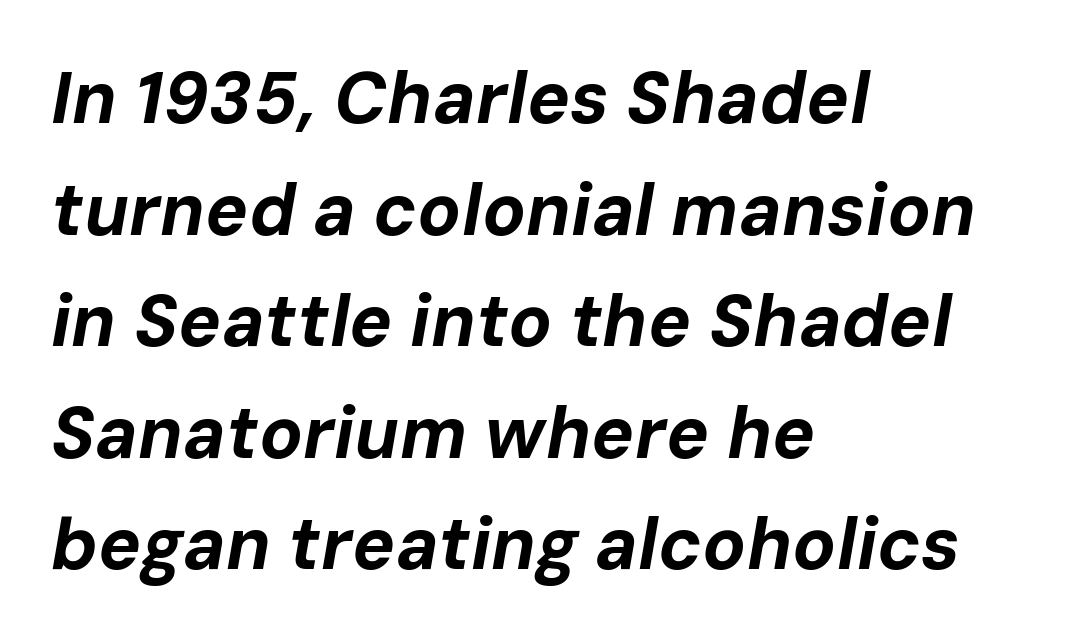
{"italic": "yes", "lean": "right", "slant_degrees": 10, "bold": "yes", "weight": "bold", "width": "normal", "stroke_contrast": "low", "x_height": "medium", "monospaced": "no", "underline": "no", "align": "left", "line_spacing": "normal", "line_spacing_ratio": 1.55, "letter_spacing": "normal", "letter_spacing_em": 0.0, "glyph_px": 72}
